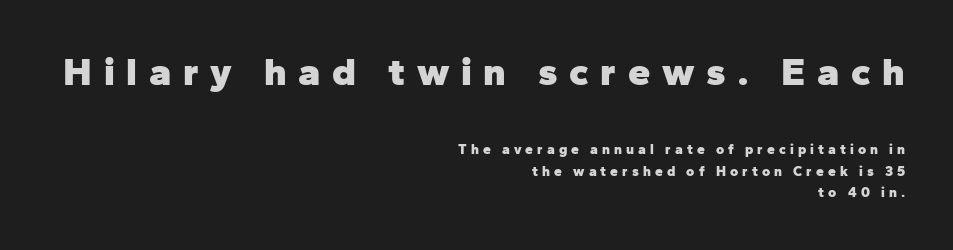
Q: Is the text bold? A: Yes.
Q: Is the text italic (slanted)? A: No, it is upright.
Q: Is the typeface a serif or a sans-serif typeface? A: Sans-serif.
Q: Is the text underlined? A: No.
Q: How is the paragraph aligned? A: Right-aligned.
Q: Is the spacing between letters normal or unusually wide? A: Unusually wide.
Q: Is the spacing between lines tight, normal or loose? A: Normal.
Q: Which block of text is set in a larger size, the first (top) or the second (bottom)? A: The first (top) one.
Q: Width (condensed, normal, or wide)? A: Normal.
Q: Stroke contrast? A: Low.
Q: x-height? A: Medium.
Q: Monospaced? A: No.
